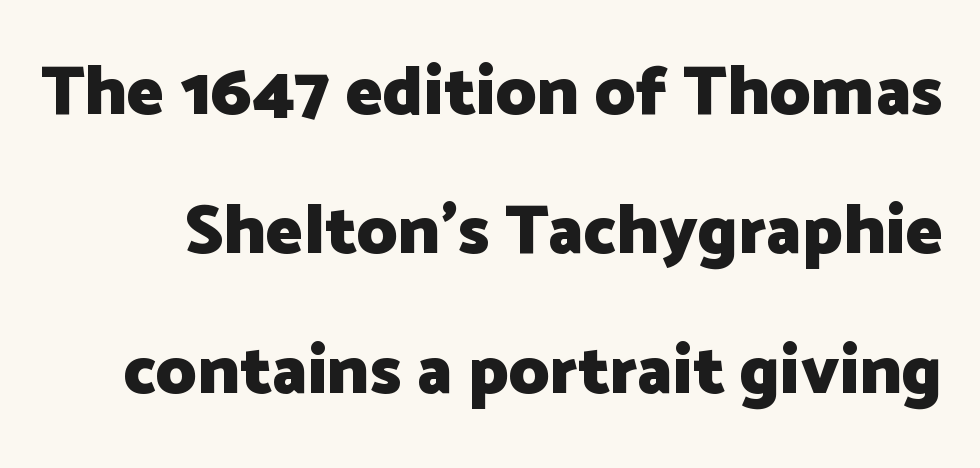
Q: Is the text bold? A: Yes.
Q: Is the text italic (slanted)? A: No, it is upright.
Q: Is the typeface a serif or a sans-serif typeface? A: Sans-serif.
Q: Is the text underlined? A: No.
Q: Is the spacing between letters normal or unusually wide? A: Normal.
Q: Is the spacing between lines tight, normal or loose? A: Loose.
Q: Width (condensed, normal, or wide)? A: Normal.
Q: Stroke contrast? A: Low.
Q: x-height? A: Medium.
Q: Monospaced? A: No.
